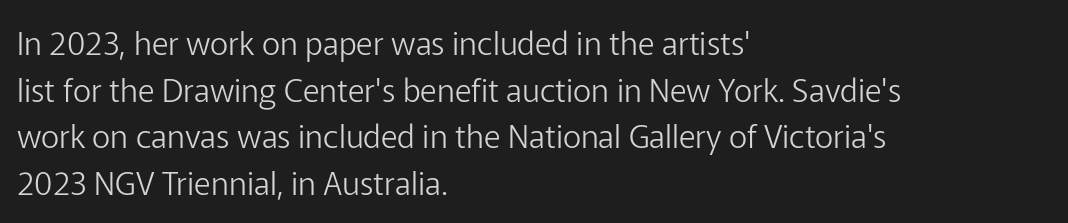
{"serif": "no", "italic": "no", "bold": "no", "weight": "light", "width": "normal", "stroke_contrast": "low", "x_height": "medium", "monospaced": "no", "underline": "no", "align": "left", "line_spacing": "normal", "line_spacing_ratio": 1.46, "letter_spacing": "normal", "letter_spacing_em": 0.0, "glyph_px": 32}
